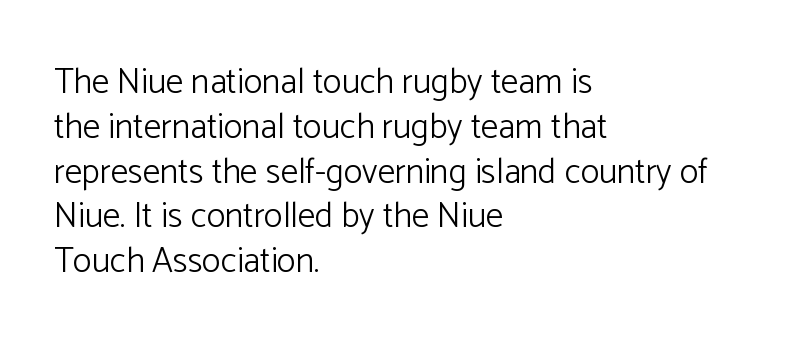
Q: Is the text bold? A: No.
Q: Is the text italic (slanted)? A: No, it is upright.
Q: Is the typeface a serif or a sans-serif typeface? A: Sans-serif.
Q: Is the text underlined? A: No.
Q: How is the paragraph aligned? A: Left-aligned.
Q: Is the spacing between letters normal or unusually wide? A: Normal.
Q: Is the spacing between lines tight, normal or loose? A: Normal.
Q: Width (condensed, normal, or wide)? A: Normal.
Q: Stroke contrast? A: Low.
Q: x-height? A: Medium.
Q: Monospaced? A: No.
